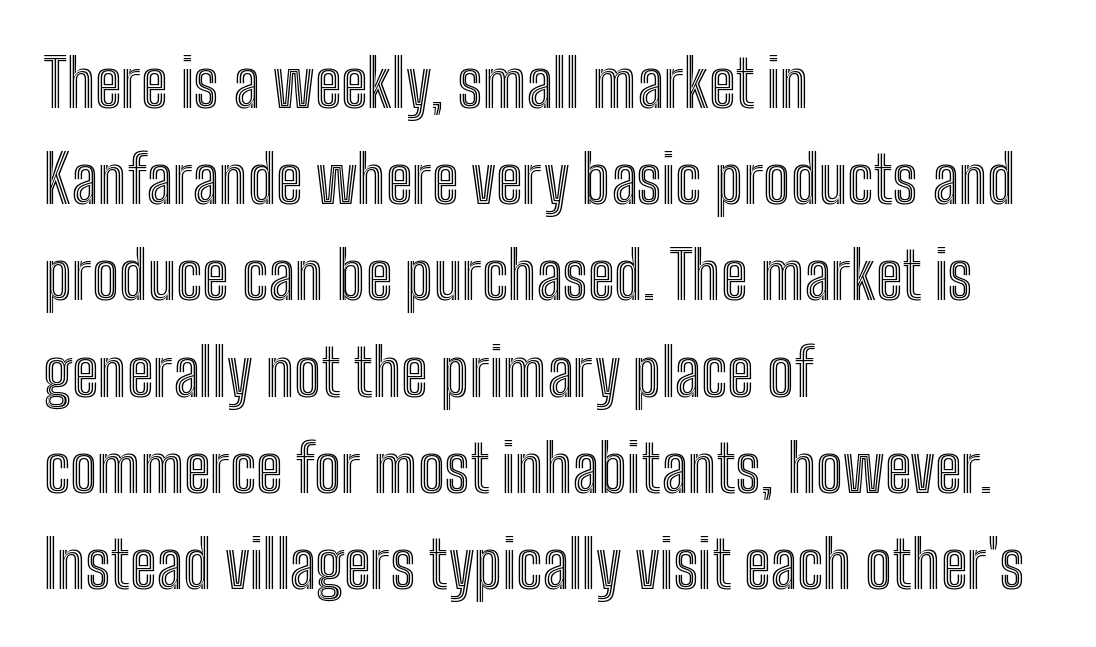
The image shows 65 px condensed type, upright; set left-aligned, normal line spacing (1.48x), normal letter spacing, not underlined; a medium x-height.
